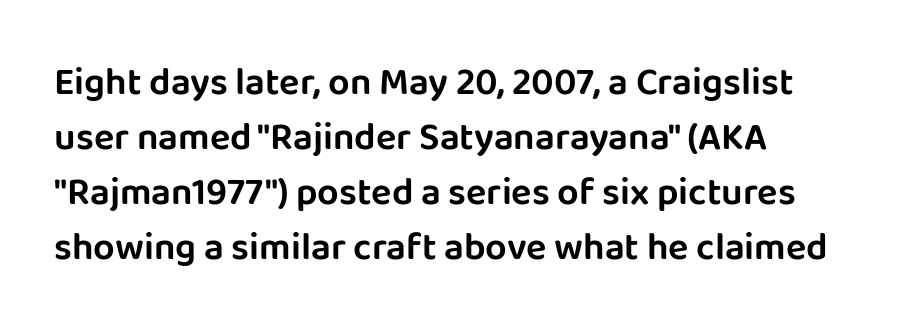
Regarding leading, the lines here are spaced in the standard way. Varying glyph widths throughout — classic text-font behaviour. The passage shown is typeset with a sans-serif family. Casual observation: everything's shoved over to the left.
